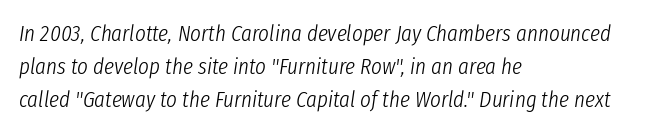
Teacher's note: observe the even left margin — that is flush-left alignment. The letterforms sit shoulder to shoulder at normal distance. The weight would be labelled regular, book, light, or lighter still. These lines were composed using italics. Evenly set lines give the paragraph a standard silhouette.
